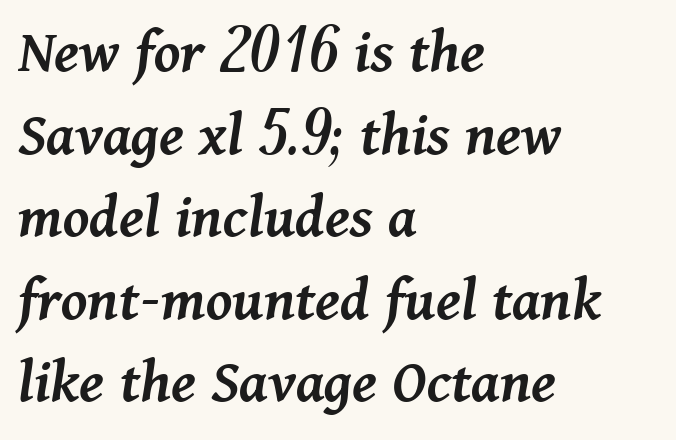
The image shows 64 px semibold type, italic (leaning right); set left-aligned, normal line spacing (1.29x), normal letter spacing, not underlined; medium stroke contrast and a medium x-height.
